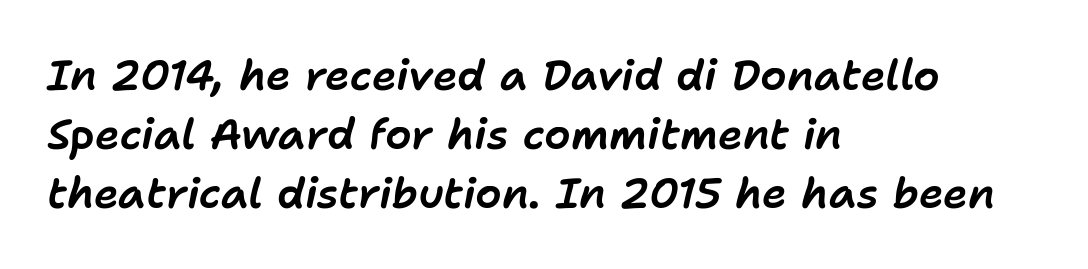
{"italic": "yes", "lean": "right", "slant_degrees": 11, "width": "normal", "stroke_contrast": "low", "x_height": "medium", "monospaced": "no", "underline": "no", "align": "left", "line_spacing": "normal", "line_spacing_ratio": 1.4, "letter_spacing": "normal", "letter_spacing_em": 0.0, "glyph_px": 42}
